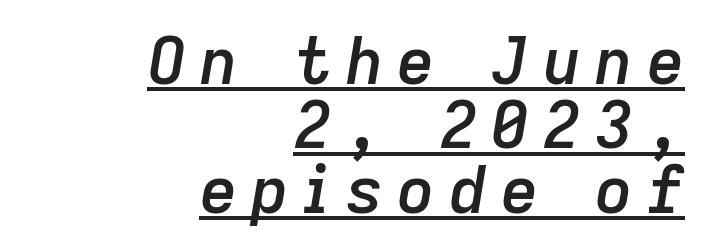
Q: Is the text bold? A: Semi-bold.
Q: Is the text italic (slanted)? A: Yes, it leans right by about 9 degrees.
Q: Is the text underlined? A: Yes.
Q: How is the paragraph aligned? A: Right-aligned.
Q: Is the spacing between letters normal or unusually wide? A: Unusually wide.
Q: Is the spacing between lines tight, normal or loose? A: Tight.
Q: Width (condensed, normal, or wide)? A: Normal.
Q: Stroke contrast? A: Low.
Q: x-height? A: Medium.
Q: Monospaced? A: No.
